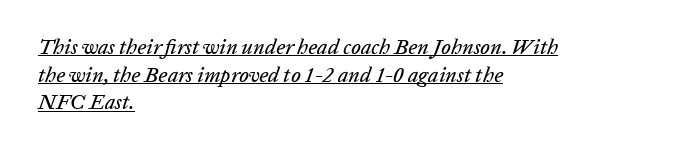
Q: Is the text italic (slanted)? A: Yes, it leans right by about 20 degrees.
Q: Is the text underlined? A: Yes.
Q: How is the paragraph aligned? A: Left-aligned.
Q: Is the spacing between letters normal or unusually wide? A: Normal.
Q: Is the spacing between lines tight, normal or loose? A: Normal.
